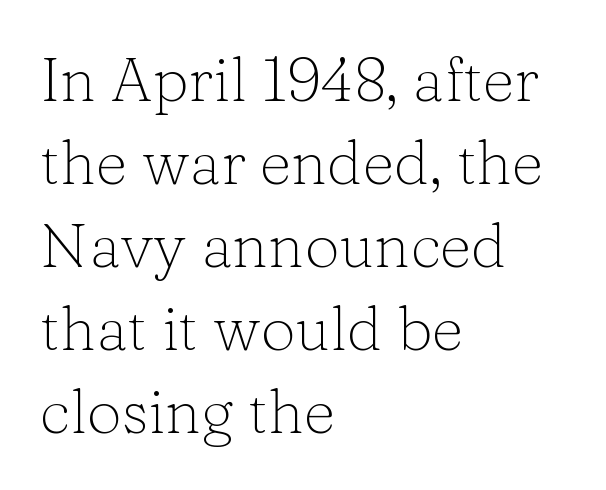
The image shows 62 px light serif type, upright; set left-aligned, normal line spacing (1.34x), normal letter spacing, not underlined; low stroke contrast and a medium x-height.
